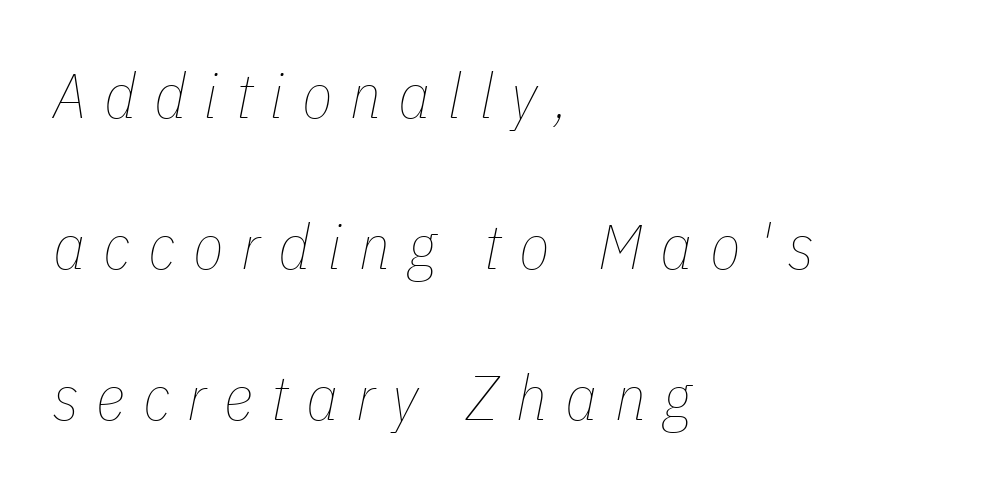
Casual observation: everything's shoved over to the left. Leading: increased. Unmarked baselines from the first word to the last. This reads as an unemphasized weight, regular at the heaviest.
